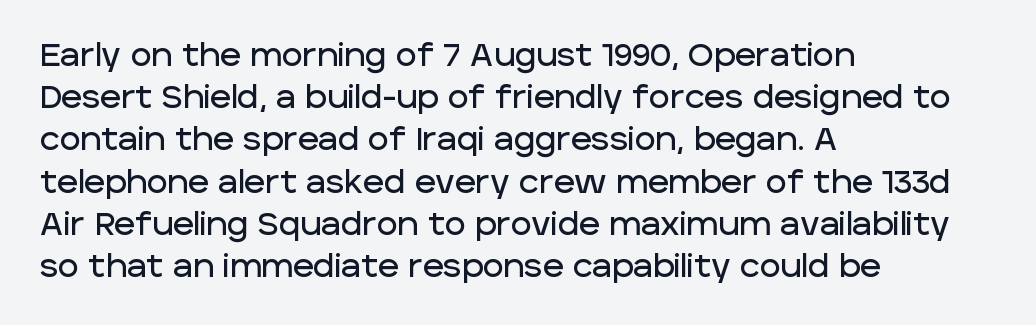
Q: Is the text italic (slanted)? A: No, it is upright.
Q: Is the typeface a serif or a sans-serif typeface? A: Sans-serif.
Q: Is the text underlined? A: No.
Q: How is the paragraph aligned? A: Left-aligned.
Q: Is the spacing between letters normal or unusually wide? A: Normal.
Q: Is the spacing between lines tight, normal or loose? A: Normal.
Q: Width (condensed, normal, or wide)? A: Normal.
Q: Stroke contrast? A: Low.
Q: x-height? A: Large.
Q: Monospaced? A: No.
